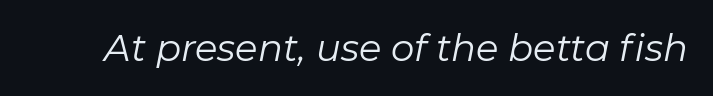
The image shows 37 px regular-weight type, italic (leaning right); set normal letter spacing, not underlined; low stroke contrast and a medium x-height.
